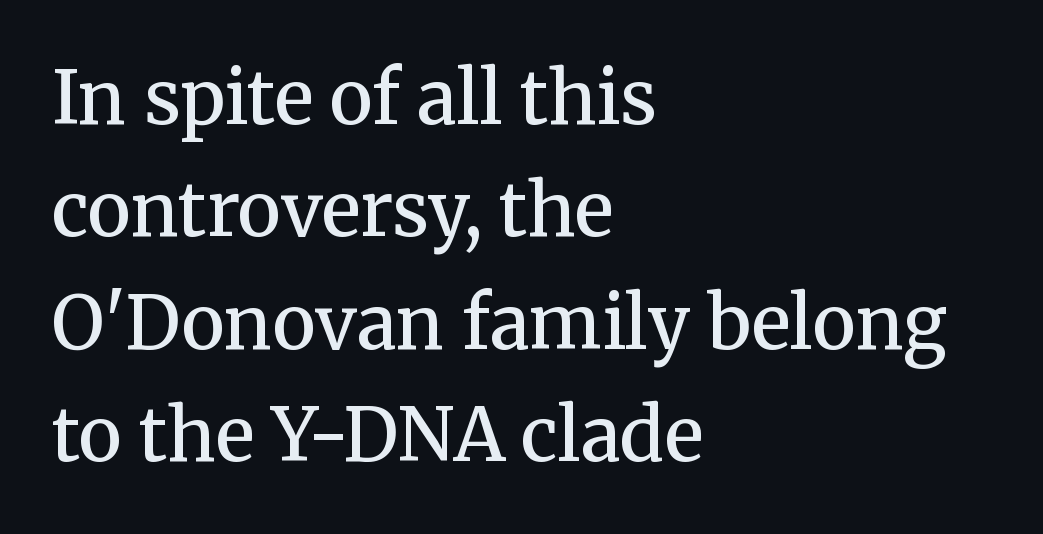
The passage is arranged the way most books set body copy — flush left. Rows of type keep a routine distance in the vertical direction. Here the designer chose a conventional face with non-uniform glyph widths. Notice how the stems are strictly vertical — no italics here.
